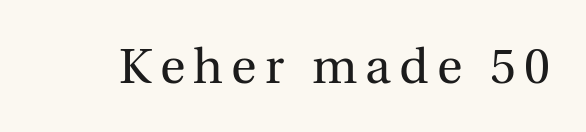
{"serif": "yes", "italic": "no", "bold": "no", "weight": "regular", "width": "normal", "x_height": "medium", "monospaced": "no", "underline": "no", "glyph_px": 49}
